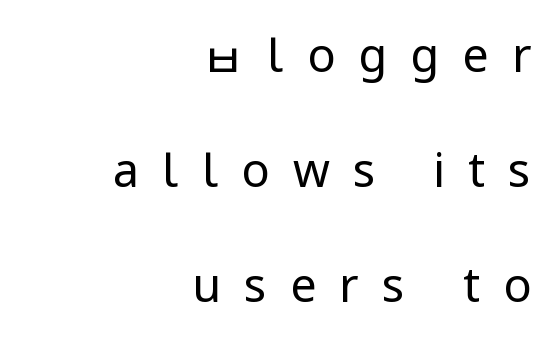
The image shows 47 px regular-weight, condensed sans-serif type, upright; set right-aligned, loose line spacing (2.45x), unusually wide letter spacing (+0.49 em), not underlined; low stroke contrast.
